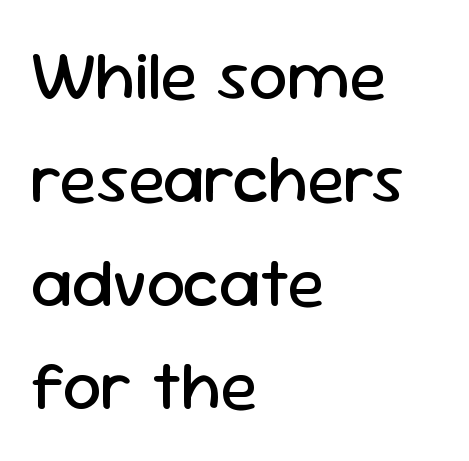
Q: Is the text bold? A: No.
Q: Is the text italic (slanted)? A: No, it is upright.
Q: Is the typeface a serif or a sans-serif typeface? A: Sans-serif.
Q: Is the text underlined? A: No.
Q: How is the paragraph aligned? A: Left-aligned.
Q: Is the spacing between letters normal or unusually wide? A: Normal.
Q: Is the spacing between lines tight, normal or loose? A: Normal.
Q: Width (condensed, normal, or wide)? A: Normal.
Q: Stroke contrast? A: Low.
Q: x-height? A: Medium.
Q: Monospaced? A: No.
